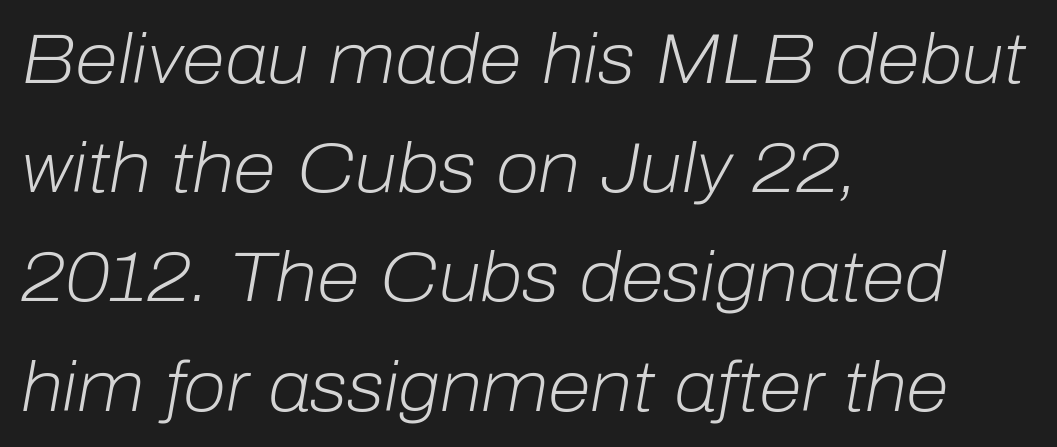
The image shows 70 px light type, italic (leaning right); set left-aligned, normal line spacing (1.56x), normal letter spacing, not underlined; low stroke contrast and a medium x-height.
